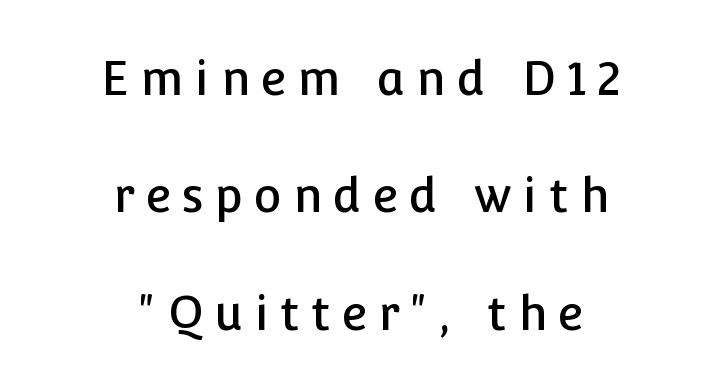
The image shows 47 px sans-serif type, upright; set centered, loose line spacing (2.5x), unusually wide letter spacing (+0.24 em), not underlined; low stroke contrast and a medium x-height.
